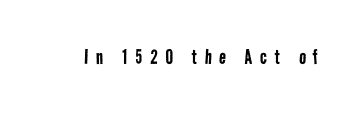
Q: Is the text bold? A: No.
Q: Is the text underlined? A: No.
Q: Is the spacing between letters normal or unusually wide? A: Unusually wide.
